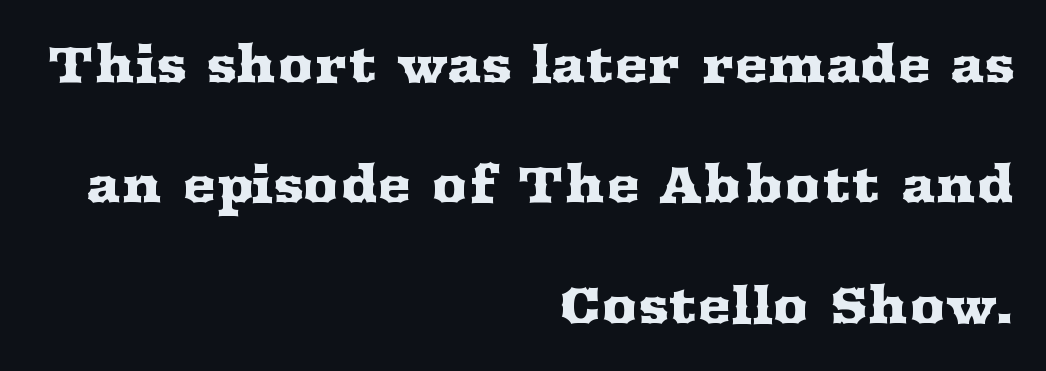
{"serif": "yes", "italic": "no", "width": "wide", "stroke_contrast": "medium", "x_height": "medium", "monospaced": "no", "underline": "no", "align": "right", "line_spacing": "loose", "line_spacing_ratio": 2.41, "letter_spacing": "normal", "letter_spacing_em": 0.0, "glyph_px": 50}
